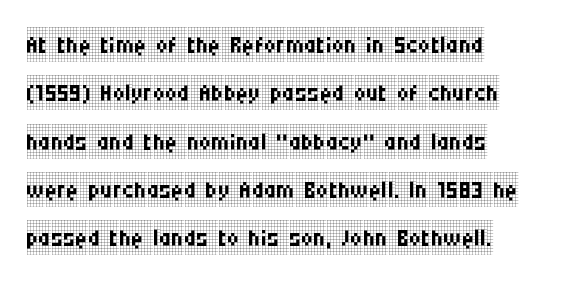
The image shows 34 px regular-weight, condensed serif type, upright; set left-aligned, normal line spacing (1.42x), normal letter spacing, not underlined; low stroke contrast and a large x-height.
